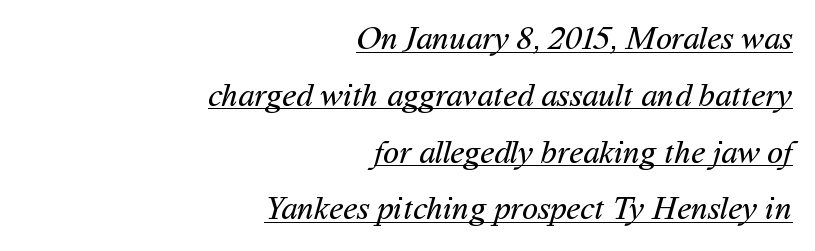
Q: Is the text bold? A: No.
Q: Is the typeface a serif or a sans-serif typeface? A: Sans-serif.
Q: Is the text underlined? A: Yes.
Q: How is the paragraph aligned? A: Right-aligned.
Q: Is the spacing between letters normal or unusually wide? A: Normal.
Q: Width (condensed, normal, or wide)? A: Normal.
Q: Stroke contrast? A: Medium.
Q: x-height? A: Medium.
Q: Monospaced? A: No.
